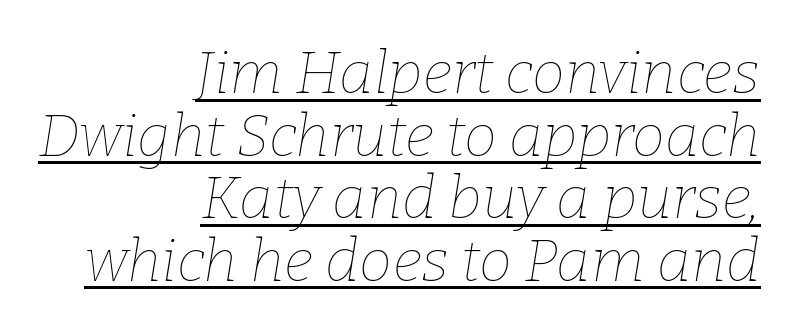
{"italic": "yes", "lean": "right", "slant_degrees": 9, "bold": "no", "weight": "thin", "width": "normal", "stroke_contrast": "low", "x_height": "medium", "monospaced": "no", "underline": "yes", "align": "right", "line_spacing": "tight", "line_spacing_ratio": 1.06, "letter_spacing": "normal", "letter_spacing_em": 0.0, "glyph_px": 59}
